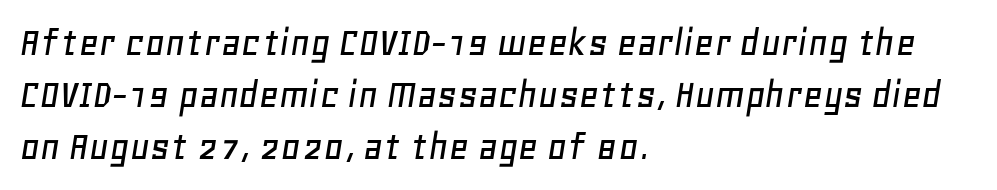
{"italic": "yes", "lean": "right", "slant_degrees": 11, "width": "normal", "stroke_contrast": "low", "x_height": "large", "monospaced": "no", "underline": "no", "align": "left", "line_spacing_ratio": 1.21, "letter_spacing": "normal", "letter_spacing_em": 0.0, "glyph_px": 43}
